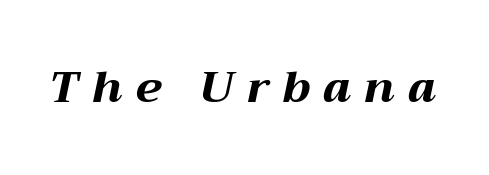
{"italic": "yes", "lean": "right", "slant_degrees": 12, "bold": "yes", "weight": "bold", "width": "wide", "stroke_contrast": "medium", "x_height": "medium", "monospaced": "no", "underline": "no", "letter_spacing": "wide", "letter_spacing_em": 0.3, "glyph_px": 44}
